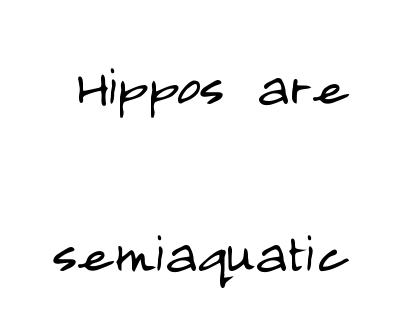
The image shows 67 px light, condensed sans-serif type, upright; set loose line spacing (2.5x), normal letter spacing, not underlined; low stroke contrast and a large x-height.
